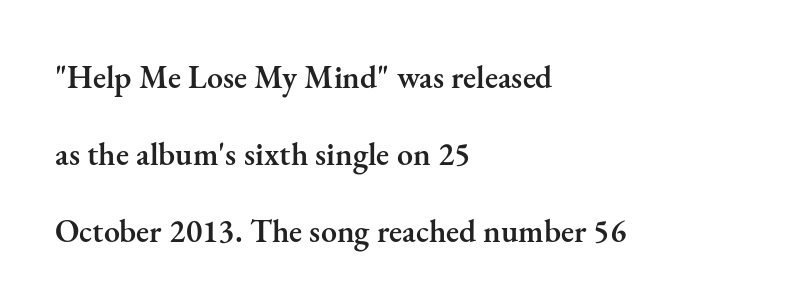
{"serif": "yes", "italic": "no", "bold": "semi", "weight": "semibold", "width": "normal", "stroke_contrast": "medium", "x_height": "small", "monospaced": "no", "underline": "no", "align": "left", "line_spacing": "loose", "line_spacing_ratio": 2.4, "letter_spacing": "normal", "letter_spacing_em": 0.0, "glyph_px": 32}
